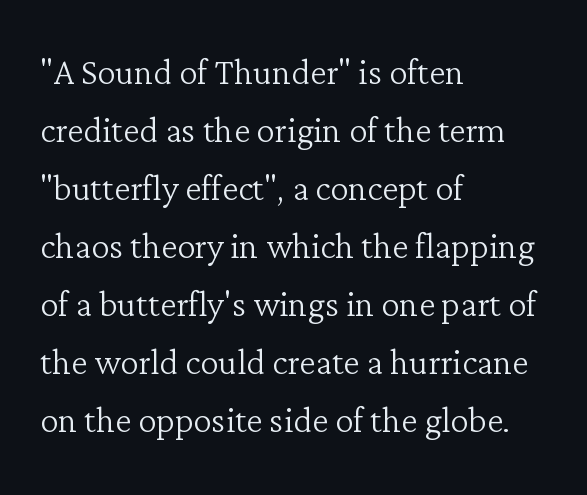
Q: Is the text bold? A: No.
Q: Is the text italic (slanted)? A: No, it is upright.
Q: Is the typeface a serif or a sans-serif typeface? A: Serif.
Q: Is the text underlined? A: No.
Q: How is the paragraph aligned? A: Left-aligned.
Q: Is the spacing between letters normal or unusually wide? A: Normal.
Q: Is the spacing between lines tight, normal or loose? A: Normal.
Q: Width (condensed, normal, or wide)? A: Normal.
Q: Stroke contrast? A: Low.
Q: x-height? A: Medium.
Q: Monospaced? A: No.
